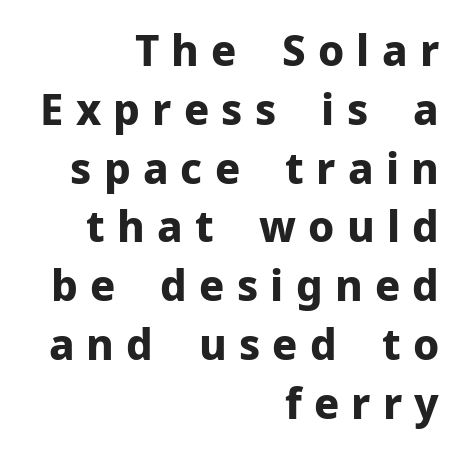
The image shows 42 px bold sans-serif type, upright; set right-aligned, normal line spacing (1.4x), unusually wide letter spacing (+0.29 em), not underlined; low stroke contrast and a medium x-height.
